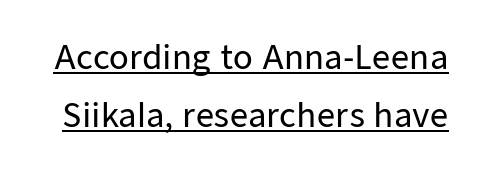
The image shows 32 px sans-serif type, upright; set line spacing 1.81x, normal letter spacing, underlined; low stroke contrast and a medium x-height.
